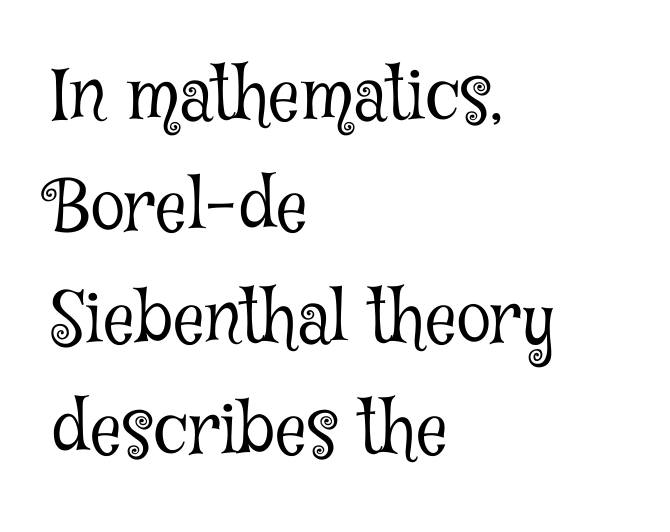
{"serif": "yes", "italic": "no", "bold": "no", "weight": "light", "width": "condensed", "stroke_contrast": "low", "x_height": "medium", "monospaced": "no", "underline": "no", "align": "left", "line_spacing": "normal", "line_spacing_ratio": 1.59, "letter_spacing": "normal", "letter_spacing_em": 0.0, "glyph_px": 70}
